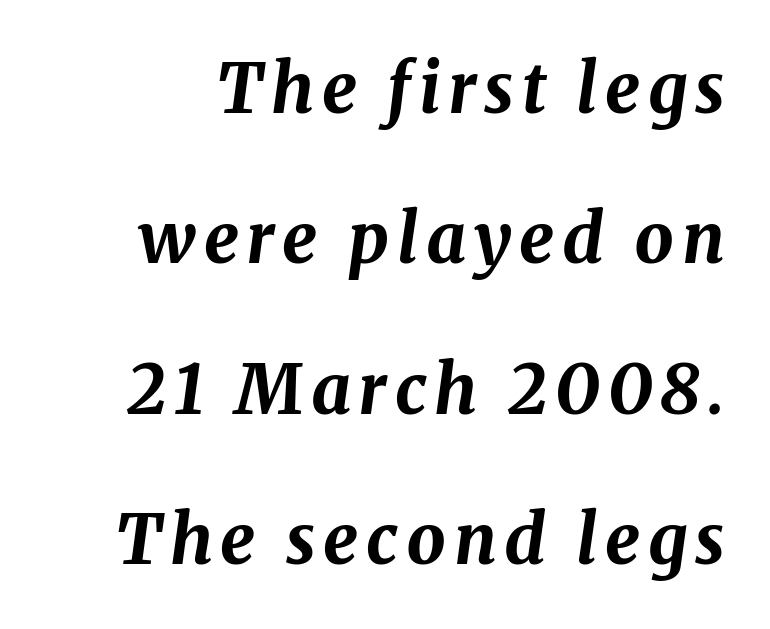
{"italic": "yes", "lean": "right", "slant_degrees": 8, "bold": "yes", "weight": "bold", "width": "normal", "stroke_contrast": "medium", "x_height": "medium", "monospaced": "no", "underline": "no", "line_spacing": "loose", "line_spacing_ratio": 2.18, "glyph_px": 69}
